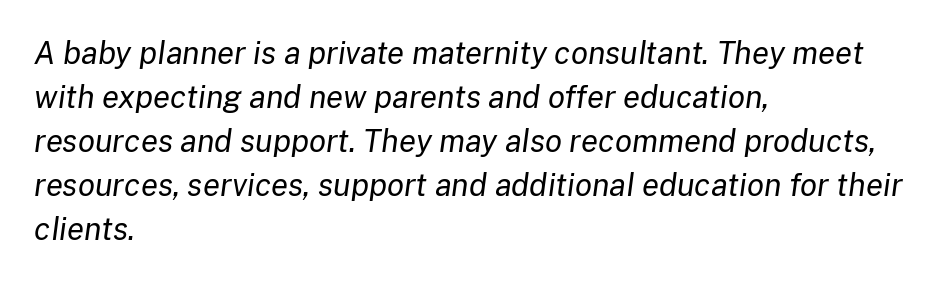
The letters advance in unequal steps, a hallmark of proportional type. Each word holds together tightly as a unit, with standard inter-letter gaps. The space directly below the letters is spotless. The paragraph shown leans on its left margin.
